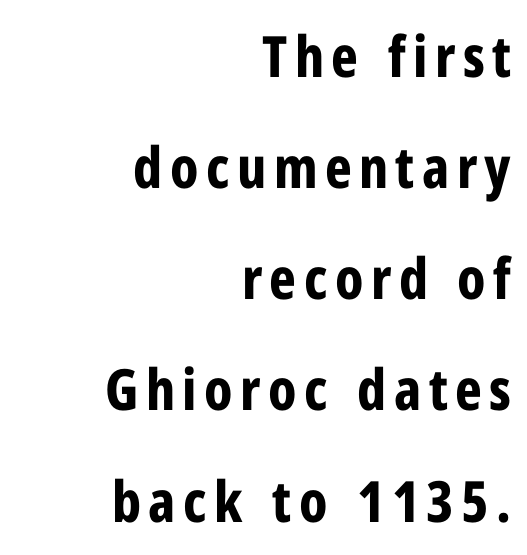
Q: Is the text bold? A: Yes.
Q: Is the text italic (slanted)? A: No, it is upright.
Q: Is the typeface a serif or a sans-serif typeface? A: Sans-serif.
Q: Is the text underlined? A: No.
Q: How is the paragraph aligned? A: Right-aligned.
Q: Is the spacing between lines tight, normal or loose? A: Loose.
Q: Width (condensed, normal, or wide)? A: Condensed.
Q: Stroke contrast? A: Low.
Q: x-height? A: Medium.
Q: Monospaced? A: No.
